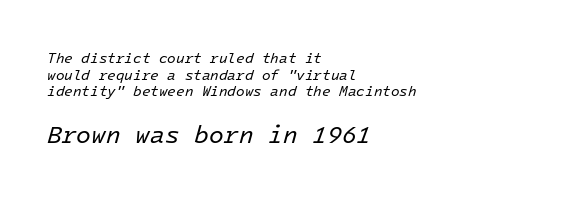
Q: Is the text bold? A: No.
Q: Is the text italic (slanted)? A: Yes, it leans right by about 16 degrees.
Q: Is the text underlined? A: No.
Q: How is the paragraph aligned? A: Left-aligned.
Q: Is the spacing between letters normal or unusually wide? A: Normal.
Q: Which block of text is set in a larger size, the first (top) or the second (bottom)? A: The second (bottom) one.
